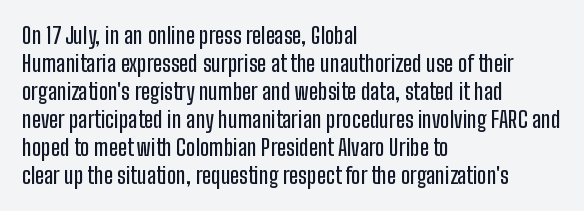
{"italic": "no", "underline": "no", "align": "left", "line_spacing": "normal", "line_spacing_ratio": 1.27, "letter_spacing": "normal", "letter_spacing_em": 0.0, "glyph_px": 22}
